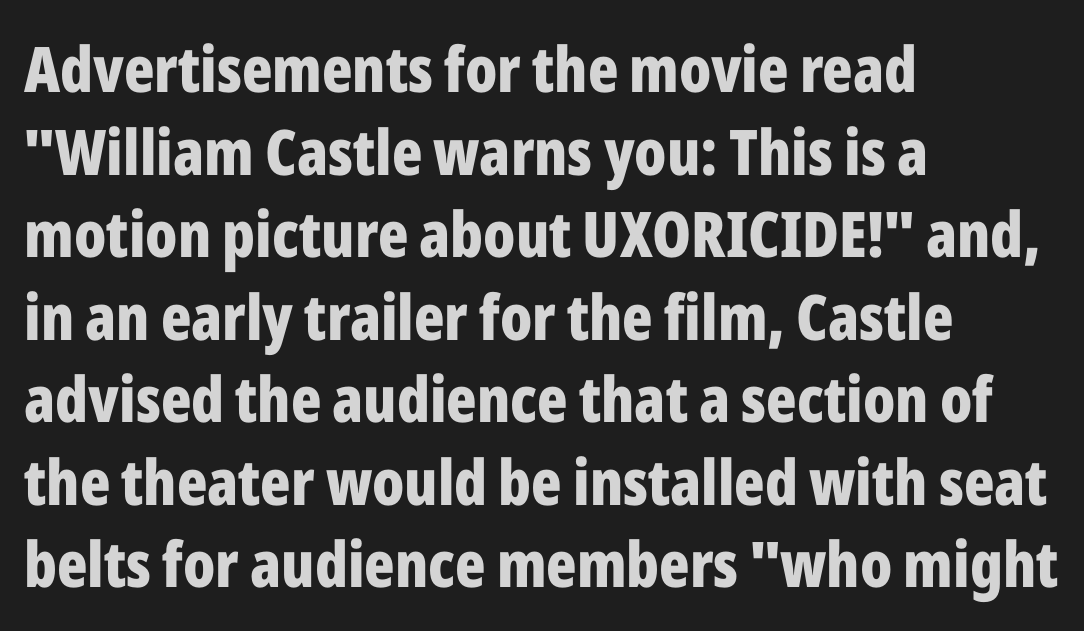
In terms of letterspacing, this is plain default setting. Whoever set this chose a conventional vertical rhythm. The passage shown is typeset with a sans-serif family. The characters look thick and weighty, a clear bold.
